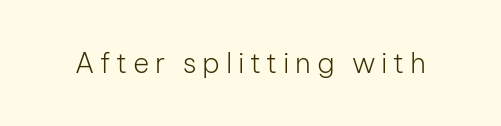
The image shows 28 px light sans-serif type, upright; set unusually wide letter spacing (+0.2 em), not underlined; low stroke contrast and a medium x-height.
